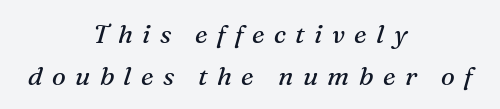
{"italic": "yes", "lean": "right", "slant_degrees": 16, "bold": "no", "underline": "no", "align": "center", "line_spacing": "normal", "line_spacing_ratio": 1.61, "letter_spacing": "wide", "letter_spacing_em": 0.36, "glyph_px": 26}
